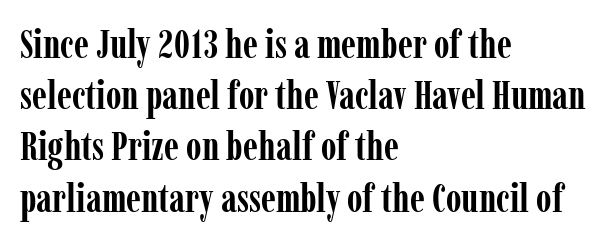
{"serif": "yes", "italic": "no", "bold": "yes", "weight": "semibold", "width": "condensed", "stroke_contrast": "low", "x_height": "medium", "monospaced": "no", "underline": "no", "align": "left", "line_spacing": "normal", "line_spacing_ratio": 1.28, "letter_spacing": "normal", "letter_spacing_em": 0.0, "glyph_px": 40}
